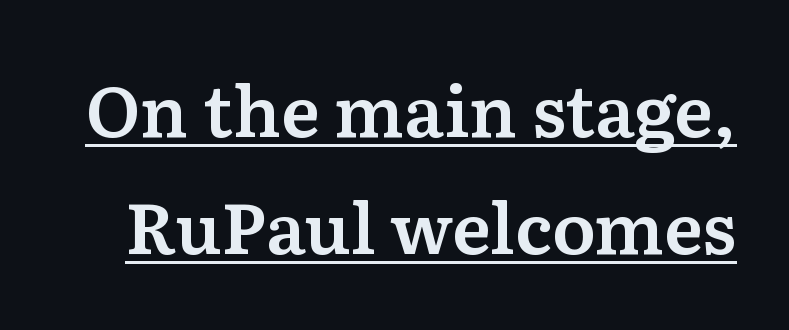
{"serif": "yes", "italic": "no", "width": "normal", "stroke_contrast": "medium", "x_height": "medium", "monospaced": "no", "underline": "yes", "line_spacing": "normal", "line_spacing_ratio": 1.65, "letter_spacing": "normal", "letter_spacing_em": 0.0, "glyph_px": 71}
